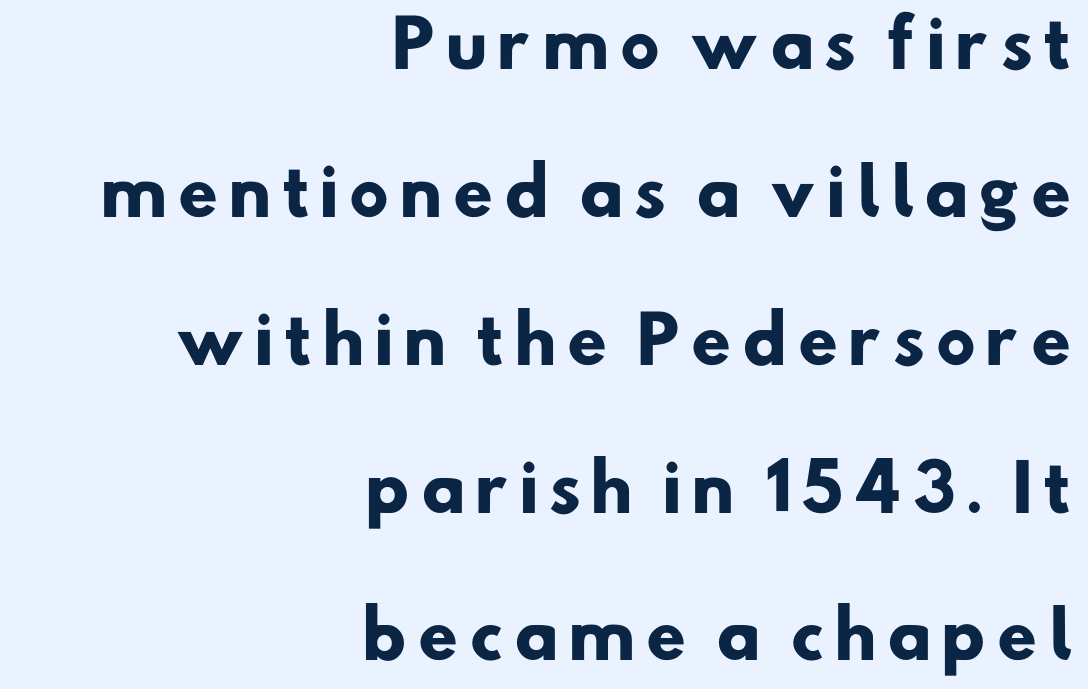
The letters advance in unequal steps, a hallmark of proportional type. Unmarked baselines from the first word to the last. The designer dialed line spacing up above the default. This rendering uses right alignment, leaving the left contour irregular. Weight: bold. This sample uses a sans-serif face.
